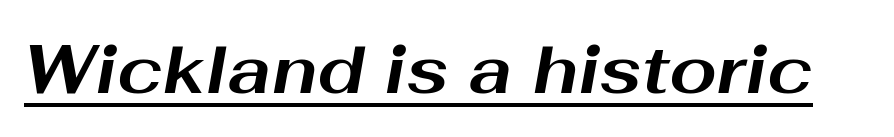
Q: Is the text bold? A: Yes.
Q: Is the text italic (slanted)? A: Yes, it leans right by about 10 degrees.
Q: Is the text underlined? A: Yes.
Q: Is the spacing between letters normal or unusually wide? A: Normal.
Q: Width (condensed, normal, or wide)? A: Wide.
Q: Stroke contrast? A: Medium.
Q: x-height? A: Medium.
Q: Monospaced? A: No.
